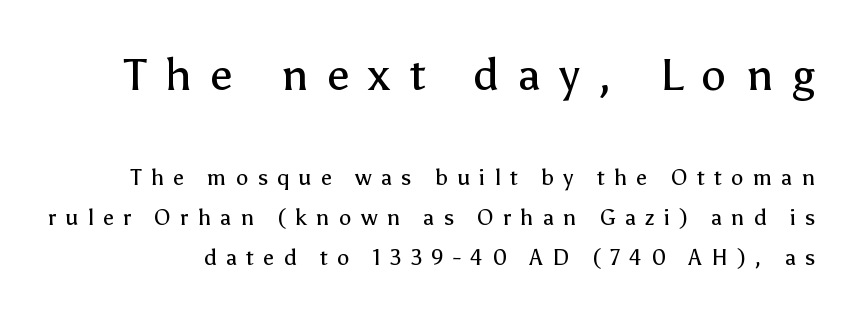
Q: Is the text bold? A: No.
Q: Is the text italic (slanted)? A: No, it is upright.
Q: Is the typeface a serif or a sans-serif typeface? A: Sans-serif.
Q: Is the text underlined? A: No.
Q: Is the spacing between letters normal or unusually wide? A: Unusually wide.
Q: Which block of text is set in a larger size, the first (top) or the second (bottom)? A: The first (top) one.
Q: Width (condensed, normal, or wide)? A: Normal.
Q: Stroke contrast? A: Low.
Q: x-height? A: Medium.
Q: Monospaced? A: No.
